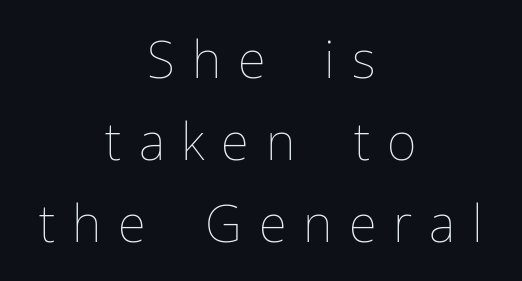
Q: Is the text bold? A: No.
Q: Is the text italic (slanted)? A: No, it is upright.
Q: Is the text underlined? A: No.
Q: How is the paragraph aligned? A: Centered.
Q: Is the spacing between letters normal or unusually wide? A: Unusually wide.
Q: Is the spacing between lines tight, normal or loose? A: Normal.
Q: Width (condensed, normal, or wide)? A: Normal.
Q: Stroke contrast? A: Low.
Q: x-height? A: Medium.
Q: Monospaced? A: No.
